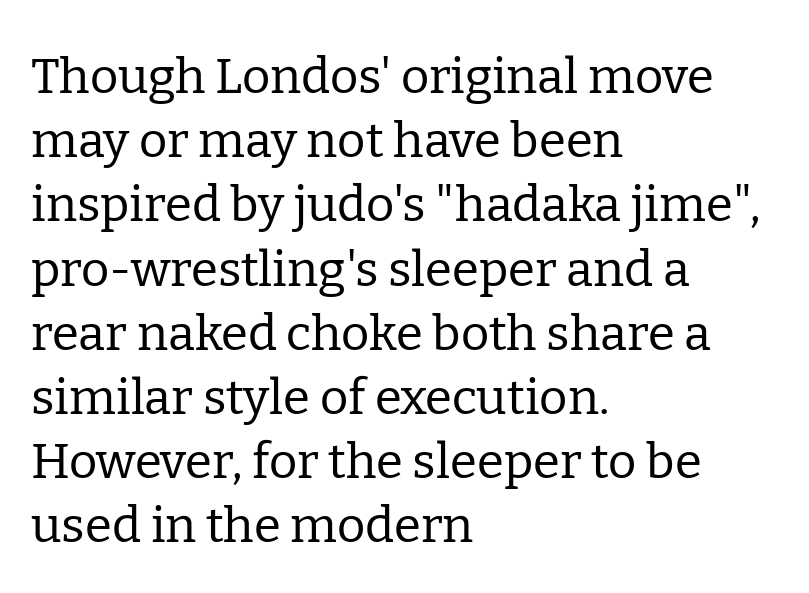
Nobody drew a line under any word here. The typography opts for an upright posture over an oblique one. This sample has the flowing, uneven cadence of proportional lettering. These lines are set flush left with a ragged right edge. The designer went with a serif here, giving each stem small feet.
